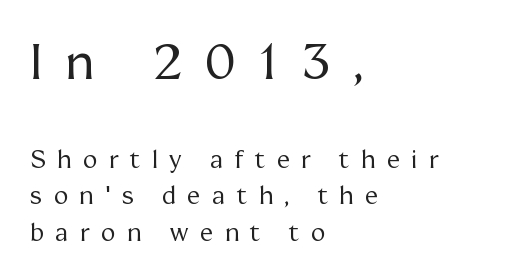
The image shows 49 px regular-weight serif type, upright; set left-aligned, normal line spacing (1.52x), unusually wide letter spacing (+0.49 em), not underlined; the first (top) block is 2.04x larger; medium stroke contrast and a medium x-height.
